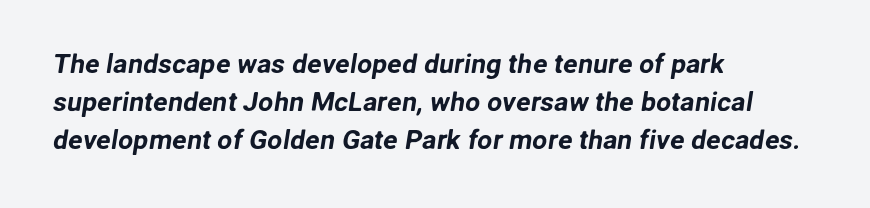
Short note: letters normally spaced. Is the block centered? No — it sits flush against the left margin. Is there much room between lines? A standard amount, neither cramped nor airy. Rule under the text: the space is simply empty.
